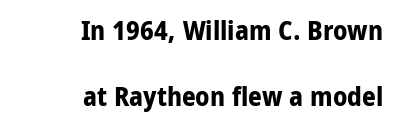
Q: Is the text bold? A: Yes.
Q: Is the text italic (slanted)? A: No, it is upright.
Q: Is the text underlined? A: No.
Q: How is the paragraph aligned? A: Right-aligned.
Q: Is the spacing between letters normal or unusually wide? A: Normal.
Q: Is the spacing between lines tight, normal or loose? A: Loose.
